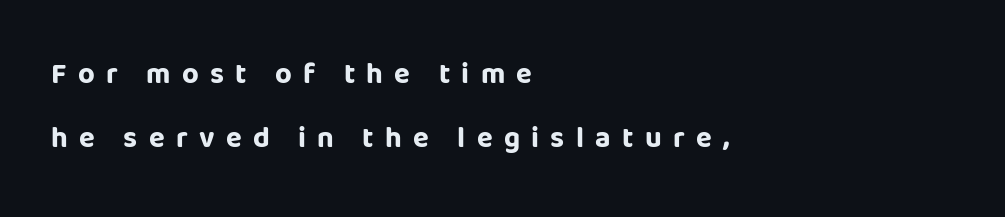
Q: Is the text bold? A: Yes.
Q: Is the text italic (slanted)? A: No, it is upright.
Q: Is the typeface a serif or a sans-serif typeface? A: Sans-serif.
Q: Is the text underlined? A: No.
Q: How is the paragraph aligned? A: Left-aligned.
Q: Is the spacing between letters normal or unusually wide? A: Unusually wide.
Q: Is the spacing between lines tight, normal or loose? A: Loose.
Q: Width (condensed, normal, or wide)? A: Normal.
Q: Stroke contrast? A: Low.
Q: x-height? A: Large.
Q: Monospaced? A: No.
